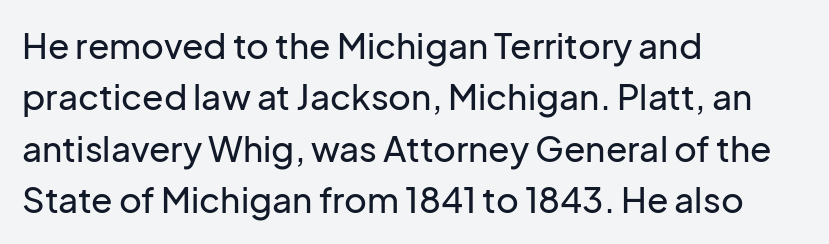
Q: Is the text italic (slanted)? A: No, it is upright.
Q: Is the typeface a serif or a sans-serif typeface? A: Sans-serif.
Q: Is the text underlined? A: No.
Q: How is the paragraph aligned? A: Left-aligned.
Q: Is the spacing between letters normal or unusually wide? A: Normal.
Q: Is the spacing between lines tight, normal or loose? A: Normal.
Q: Width (condensed, normal, or wide)? A: Normal.
Q: Stroke contrast? A: Low.
Q: x-height? A: Medium.
Q: Monospaced? A: No.
